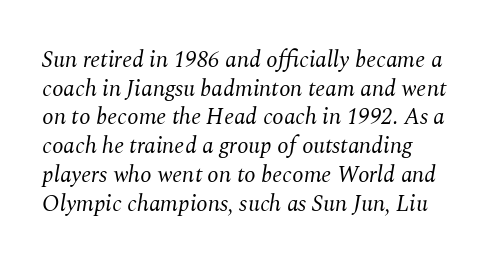
{"italic": "yes", "lean": "right", "slant_degrees": 10, "bold": "no", "underline": "no", "align": "left", "line_spacing": "normal", "line_spacing_ratio": 1.25, "letter_spacing": "normal", "letter_spacing_em": 0.0, "glyph_px": 23}
